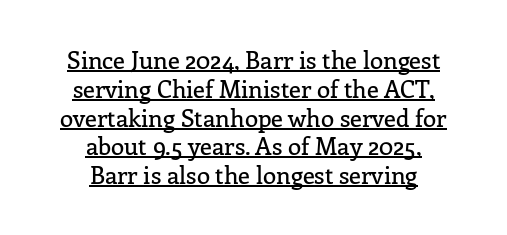
The image shows 24 px text type, upright; set centered, line spacing 1.2x, normal letter spacing, underlined.
